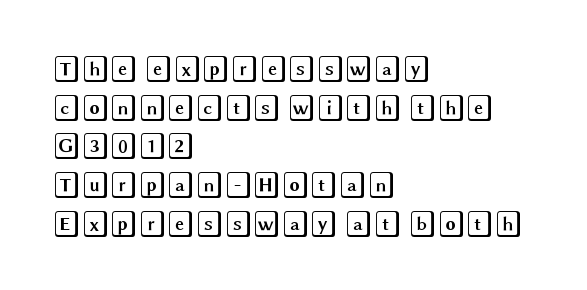
The image shows 26 px text type, upright; set left-aligned, normal line spacing (1.49x), normal letter spacing, not underlined.
